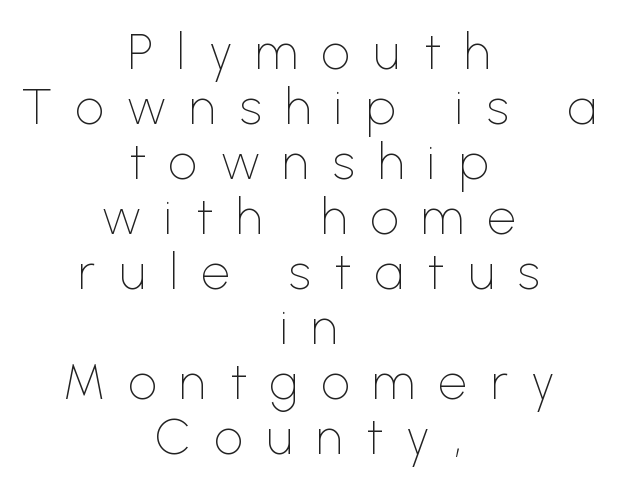
The image shows 50 px thin sans-serif type, upright; set centered, tight line spacing (1.1x), unusually wide letter spacing (+0.47 em), not underlined; low stroke contrast and a medium x-height.
